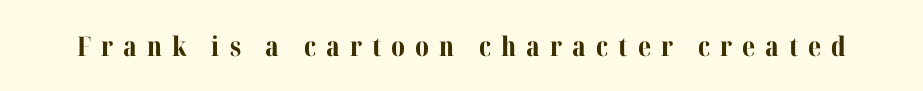
The image shows 27 px bold type, upright; set unusually wide letter spacing (+0.37 em), not underlined.
